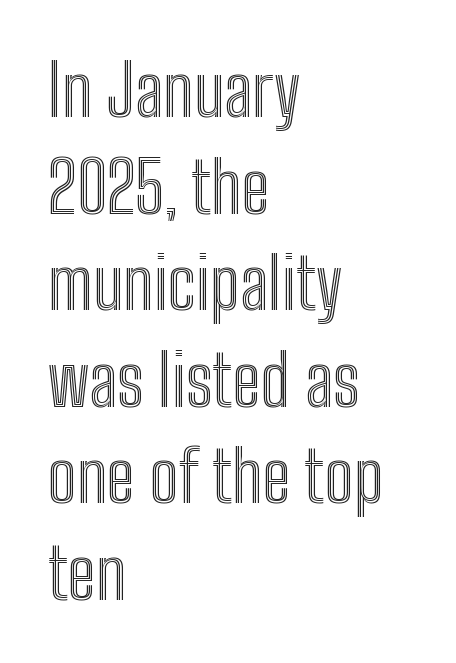
The image shows 70 px condensed type, upright; set left-aligned, normal line spacing (1.38x), normal letter spacing, not underlined; a medium x-height.
